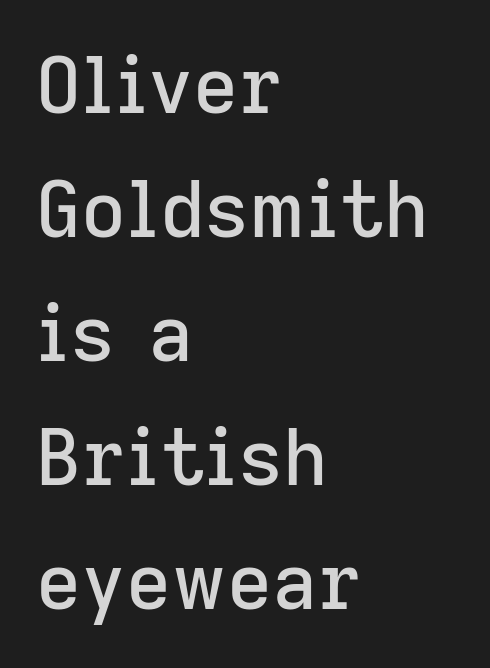
Q: Is the text italic (slanted)? A: No, it is upright.
Q: Is the typeface a serif or a sans-serif typeface? A: Sans-serif.
Q: Is the text underlined? A: No.
Q: How is the paragraph aligned? A: Left-aligned.
Q: Is the spacing between letters normal or unusually wide? A: Normal.
Q: Is the spacing between lines tight, normal or loose? A: Normal.
Q: Width (condensed, normal, or wide)? A: Normal.
Q: Stroke contrast? A: Low.
Q: x-height? A: Medium.
Q: Monospaced? A: No.
